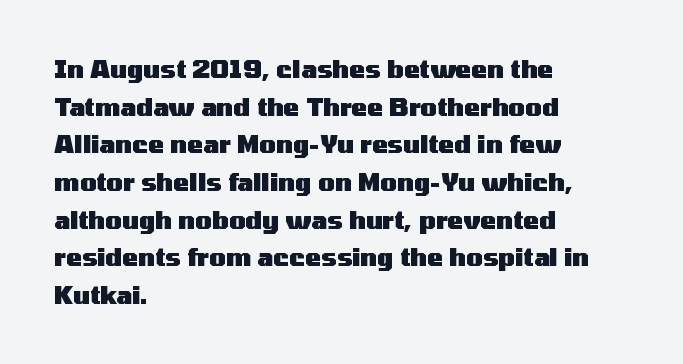
{"italic": "no", "bold": "yes", "underline": "no", "align": "left", "line_spacing": "normal", "line_spacing_ratio": 1.57, "letter_spacing": "normal", "letter_spacing_em": 0.0, "glyph_px": 24}
